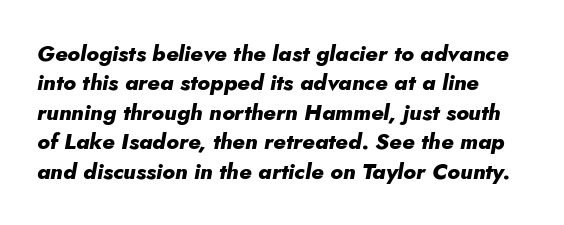
The image shows 22 px bold type, italic (leaning right); set normal line spacing (1.34x), normal letter spacing, not underlined.
